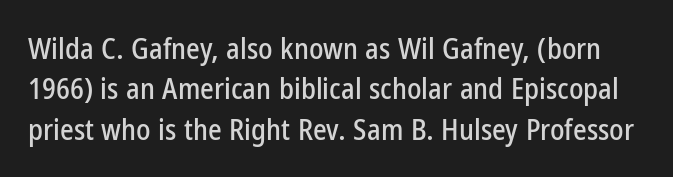
The image shows 29 px condensed sans-serif type, upright; set normal line spacing (1.39x), normal letter spacing, not underlined; low stroke contrast and a medium x-height.
